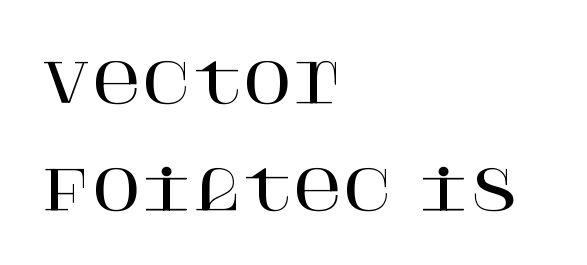
The image shows 54 px serif type, upright; set left-aligned, loose line spacing (1.98x), normal letter spacing, not underlined; high stroke contrast and a large x-height.
